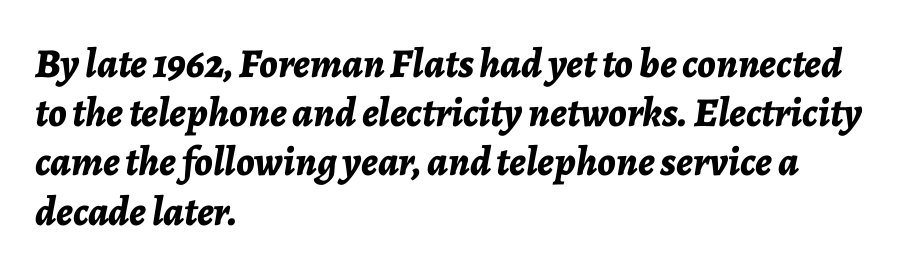
Honestly, there is no underline to notice here at all. The glyphs have the mass of a bold cut. Italic? Definitely — the glyphs are oblique. Here the designer chose a conventional face with non-uniform glyph widths. Spacing between characters is what you'd get straight out of the box. Alignment: flush left.
